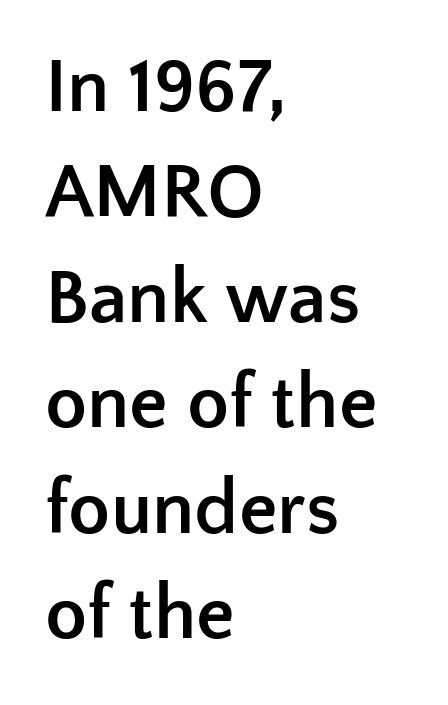
{"serif": "no", "italic": "no", "bold": "yes", "weight": "semibold", "width": "normal", "stroke_contrast": "low", "x_height": "medium", "monospaced": "no", "underline": "no", "align": "left", "line_spacing": "normal", "line_spacing_ratio": 1.37, "letter_spacing": "normal", "letter_spacing_em": 0.0, "glyph_px": 77}
